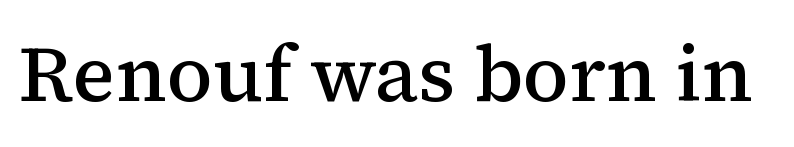
The image shows 79 px semibold serif type, upright; set normal letter spacing, not underlined; medium stroke contrast and a medium x-height.
